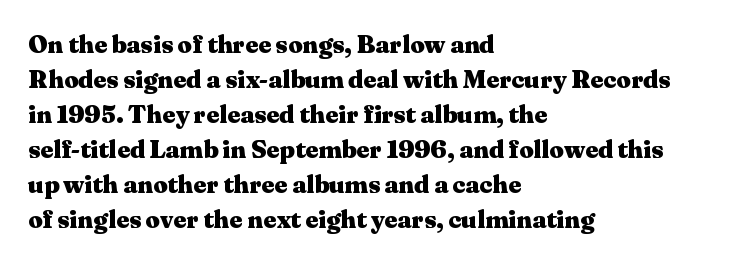
Nope, not italic — everything's standing straight. Regular leading. Teacher's note: observe the even left margin — that is flush-left alignment. The space beneath each line is pristine and unruled. Glyph-to-glyph distance matches everyday printed text.
